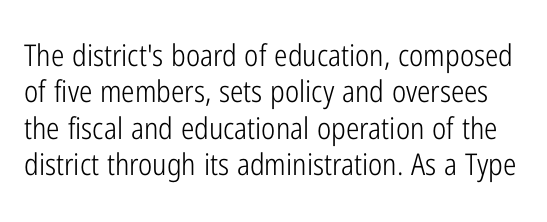
The image shows 30 px light, condensed sans-serif type, upright; set line spacing 1.21x, normal letter spacing, not underlined; low stroke contrast and a medium x-height.
